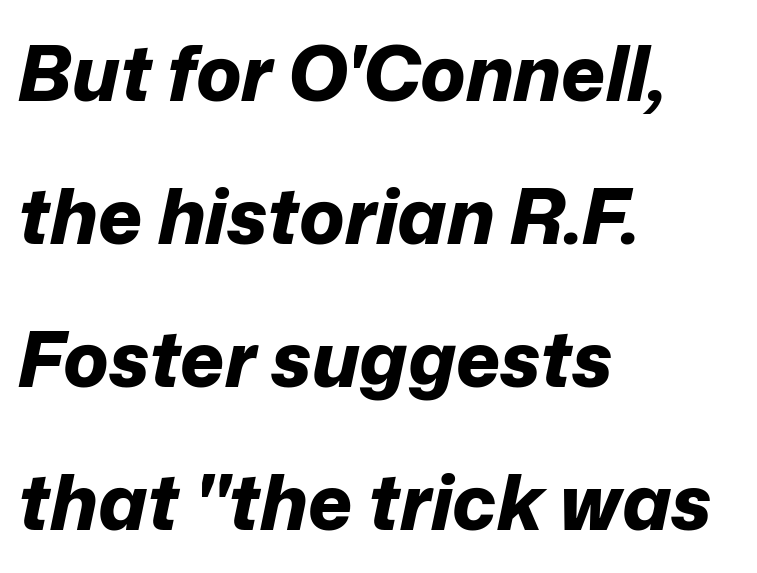
Letters rest on an invisible, unmarked baseline. Stroke thickness is high; the sample reads as a true bold. No extra tracking has been applied to these lines. Character widths vary here, with narrow letters taking less room than wide ones.
